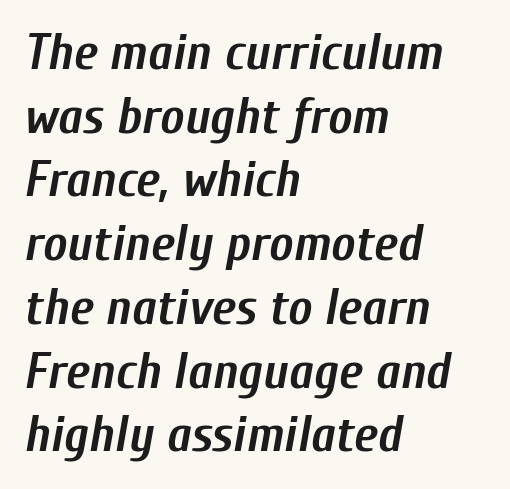
On the weight axis this lands at bold, roughly 700. The designer left line spacing at the default. Looks like regular typesetting: each glyph gets only the width it needs. Yep, that's italic — everything's leaning. No extra tracking has been applied to these lines. These lines stack with their left ends in a neat column.
